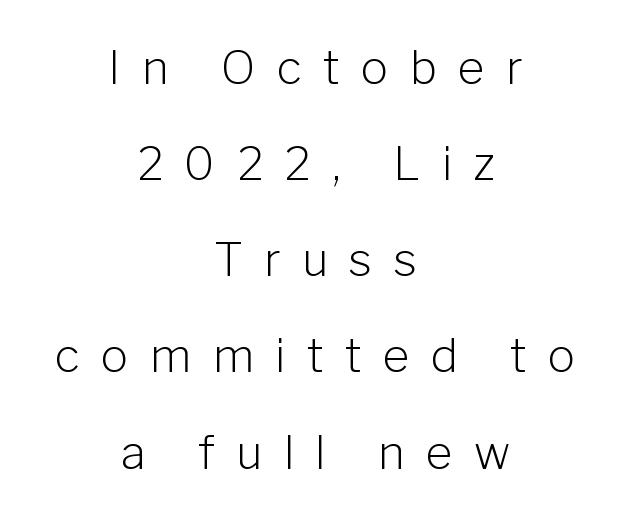
{"serif": "no", "italic": "no", "bold": "no", "weight": "light", "width": "normal", "stroke_contrast": "low", "x_height": "medium", "monospaced": "no", "underline": "no", "align": "center", "line_spacing": "loose", "line_spacing_ratio": 2.09, "letter_spacing": "wide", "letter_spacing_em": 0.46, "glyph_px": 46}
